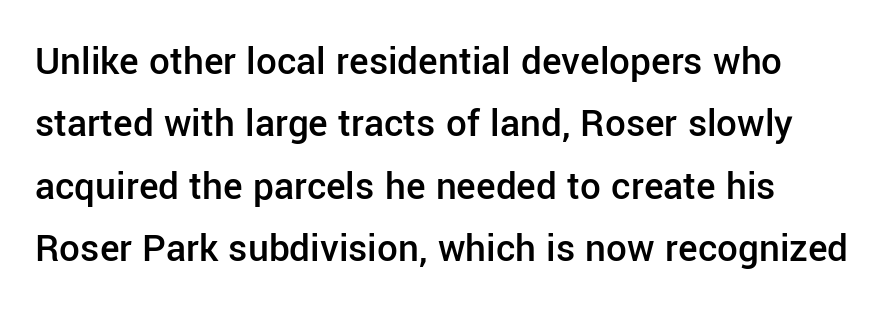
Baseline-to-baseline distance is the conventional proportion of letter height. I'd call this a sans setting — the letters go barefoot. On the weight axis this lands at semibold, roughly 600. The space beneath each line is pristine and unruled. Characters remain perfectly vertical along every line. Tracking value appears to be zero — textbook default spacing.
